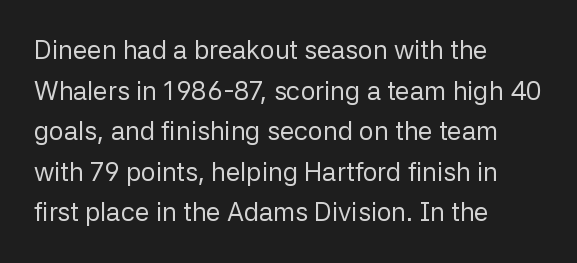
The zone under the glyphs is completely vacant. Letters have the restrained weight of plain body copy at most. Line beginnings align vertically; line endings do not. The gaps between neighbouring characters are ordinary and unremarkable.
